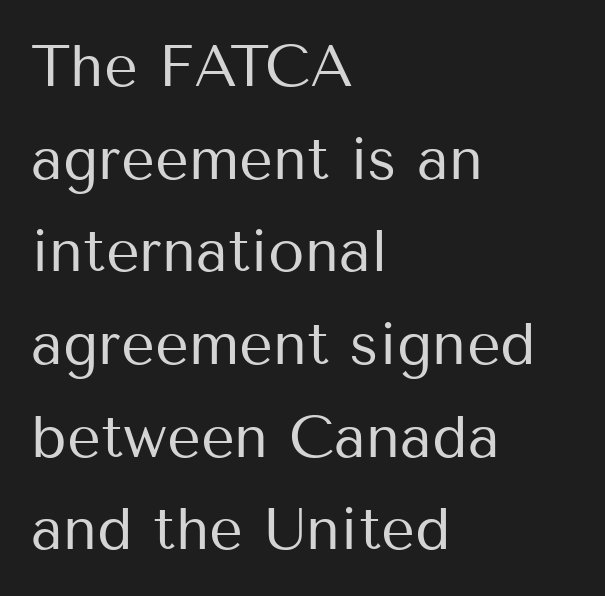
If you drew a line through each stem, it would be perfectly vertical. Serifs: no, the terminals of the letterforms are clean. The lines in this sample share a left origin and differ only in where they stop. The face used here is proportionally spaced, like ordinary book or web type. The space directly below the letters is spotless.
